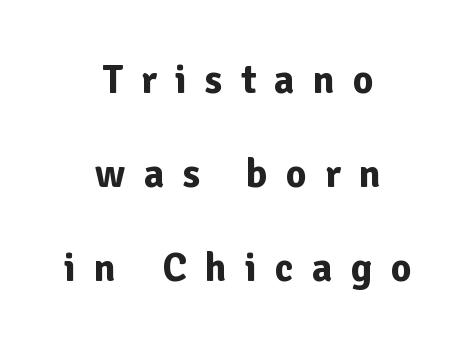
{"serif": "no", "italic": "no", "bold": "yes", "weight": "bold", "width": "normal", "stroke_contrast": "low", "x_height": "medium", "monospaced": "no", "underline": "no", "align": "center", "line_spacing": "loose", "line_spacing_ratio": 2.35, "letter_spacing": "wide", "letter_spacing_em": 0.46, "glyph_px": 40}
